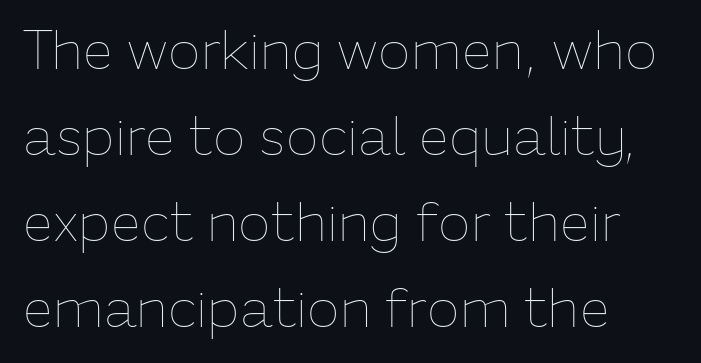
The image shows 54 px thin type, upright; set left-aligned, normal line spacing (1.59x), normal letter spacing, not underlined; low stroke contrast and a medium x-height.
